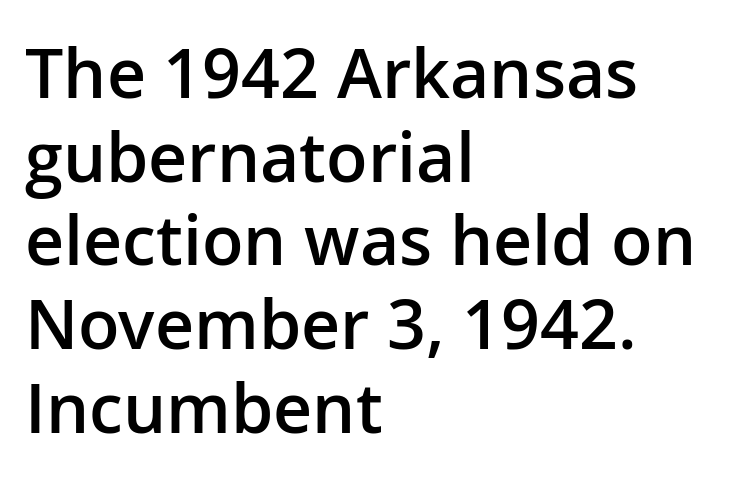
Posture: straight, roman, zero tilt. Proportional: the letters do not fall into vertical columns. The face used here is a sans, in the tradition of grotesques and geometrics. Look at the tracking — it's just the regular setting, nothing added.
